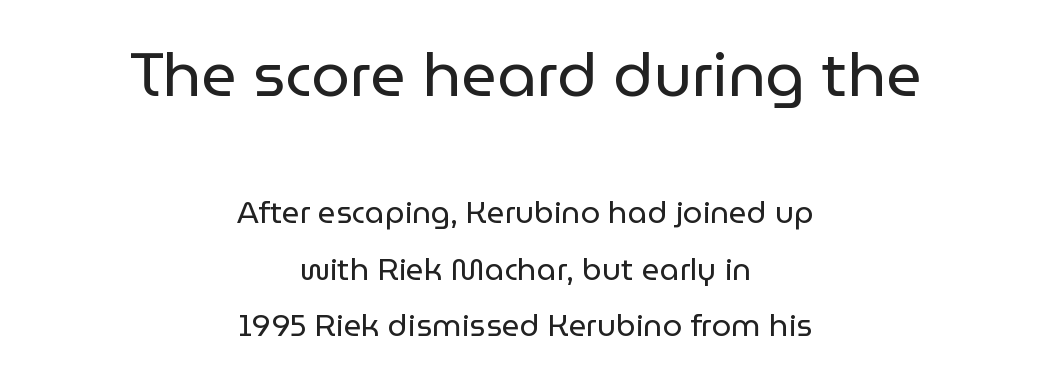
Q: Is the text bold? A: No.
Q: Is the text italic (slanted)? A: No, it is upright.
Q: Is the typeface a serif or a sans-serif typeface? A: Sans-serif.
Q: Is the text underlined? A: No.
Q: How is the paragraph aligned? A: Centered.
Q: Is the spacing between letters normal or unusually wide? A: Normal.
Q: Which block of text is set in a larger size, the first (top) or the second (bottom)? A: The first (top) one.
Q: Width (condensed, normal, or wide)? A: Normal.
Q: Stroke contrast? A: Low.
Q: x-height? A: Medium.
Q: Monospaced? A: No.
